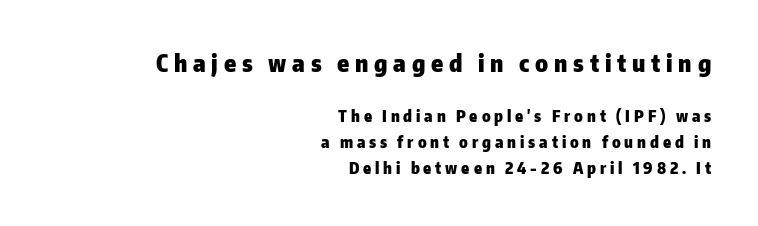
Plenty of ink on the page — the face is bold. The gap between lines stays unmarked. Posture: straight, roman, zero tilt. A normal amount of white space separates one row of letters from the next. The text block is weighted toward the right margin, trailing off unevenly leftward. The letters are spread apart with noticeably loose tracking.
